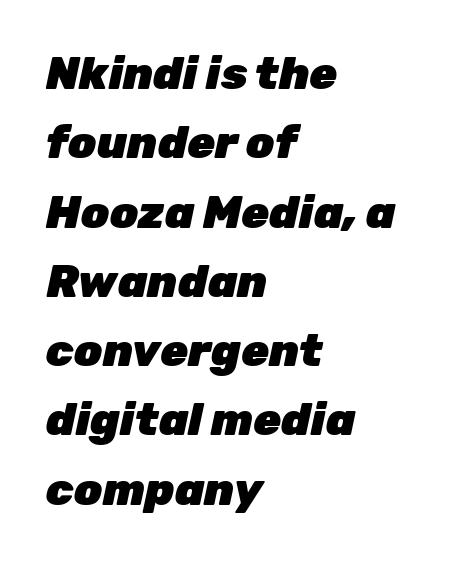
Strokes here are thick enough to call this a true bold. Varying glyph widths throughout — classic text-font behaviour. Posture: slanted. Tracking value appears to be zero — textbook default spacing. Horizontally, the lines are justified to the leading edge only. Words float on clear page, feet unadorned.
